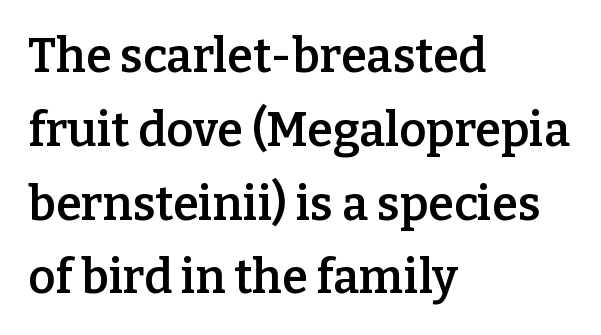
{"serif": "yes", "italic": "no", "bold": "semi", "weight": "semibold", "width": "normal", "stroke_contrast": "low", "x_height": "medium", "monospaced": "no", "underline": "no", "align": "left", "line_spacing": "normal", "line_spacing_ratio": 1.57, "letter_spacing": "normal", "letter_spacing_em": 0.0, "glyph_px": 47}
